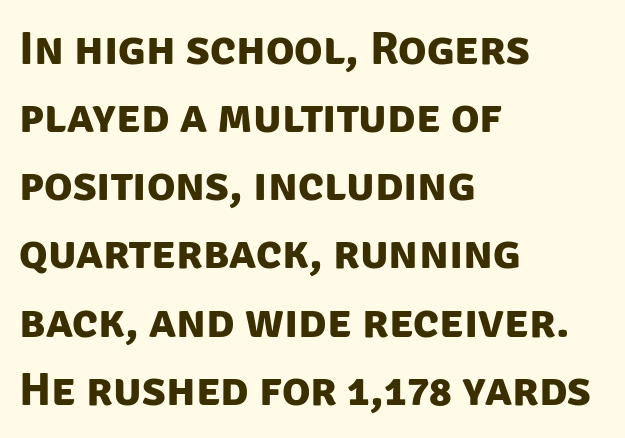
The image shows 47 px bold sans-serif type; set left-aligned, normal line spacing (1.45x), normal letter spacing, not underlined; low stroke contrast and a large x-height.
